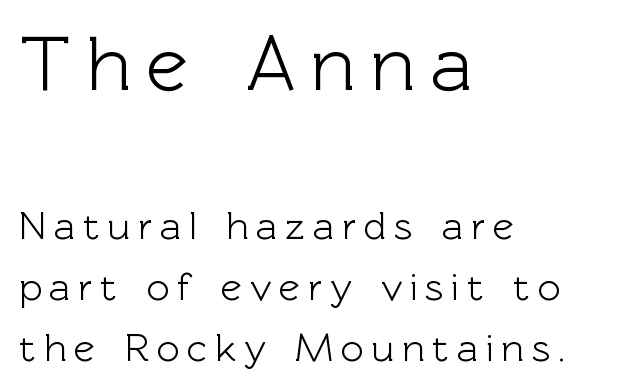
{"serif": "no", "italic": "no", "width": "normal", "x_height": "medium", "monospaced": "no", "underline": "no", "align": "left", "line_spacing": "normal", "line_spacing_ratio": 1.53, "larger_block": "first", "size_ratio": 1.98, "glyph_px": 79}
